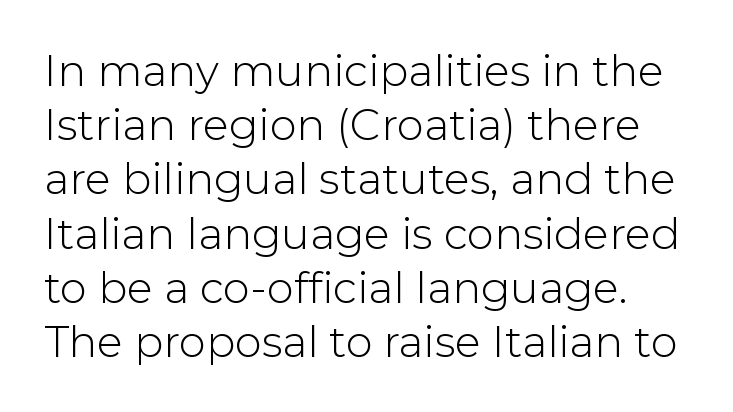
Q: Is the text bold? A: No.
Q: Is the text italic (slanted)? A: No, it is upright.
Q: Is the typeface a serif or a sans-serif typeface? A: Sans-serif.
Q: Is the text underlined? A: No.
Q: Is the spacing between letters normal or unusually wide? A: Normal.
Q: Is the spacing between lines tight, normal or loose? A: Normal.
Q: Width (condensed, normal, or wide)? A: Normal.
Q: Stroke contrast? A: Low.
Q: x-height? A: Medium.
Q: Monospaced? A: No.
